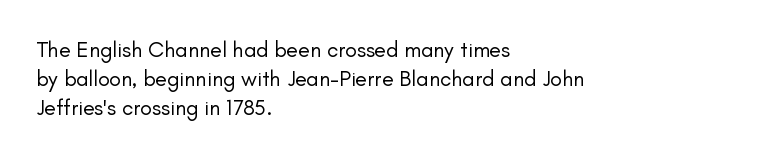
Q: Is the text bold? A: No.
Q: Is the text italic (slanted)? A: No, it is upright.
Q: Is the text underlined? A: No.
Q: How is the paragraph aligned? A: Left-aligned.
Q: Is the spacing between letters normal or unusually wide? A: Normal.
Q: Is the spacing between lines tight, normal or loose? A: Normal.
